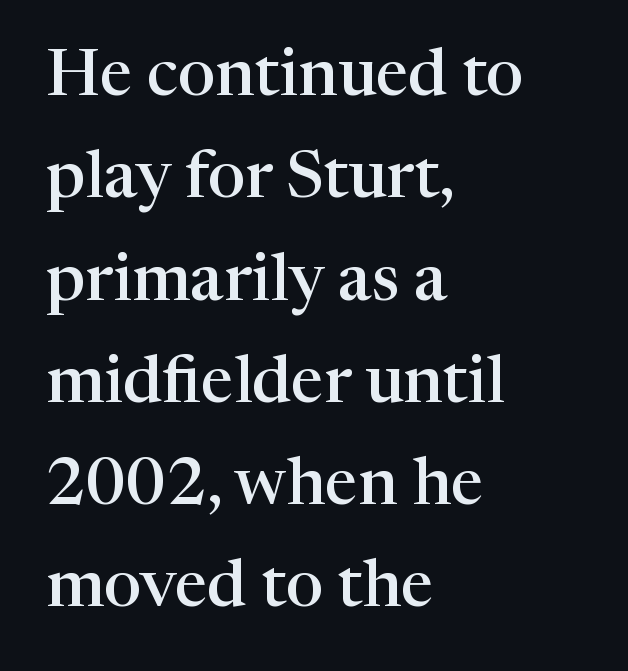
{"serif": "yes", "italic": "no", "bold": "semi", "weight": "semibold", "width": "normal", "stroke_contrast": "high", "x_height": "medium", "monospaced": "no", "underline": "no", "align": "left", "line_spacing": "normal", "line_spacing_ratio": 1.55, "letter_spacing": "normal", "letter_spacing_em": 0.0, "glyph_px": 66}
